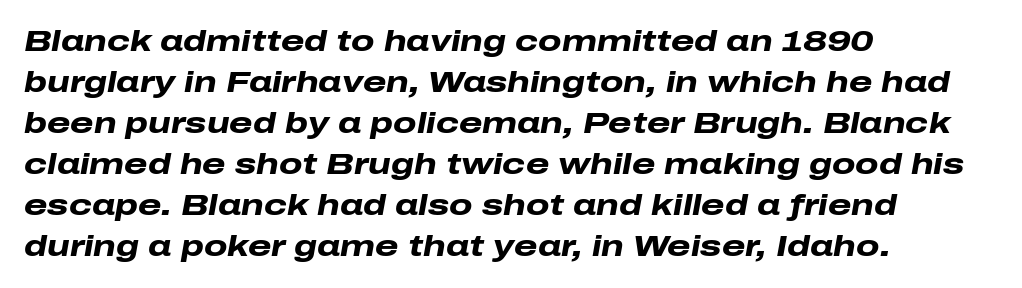
{"italic": "yes", "lean": "right", "slant_degrees": 10, "bold": "yes", "weight": "heavy", "width": "wide", "stroke_contrast": "low", "x_height": "medium", "monospaced": "no", "underline": "no", "align": "left", "line_spacing": "normal", "line_spacing_ratio": 1.37, "letter_spacing": "normal", "letter_spacing_em": 0.0, "glyph_px": 30}
